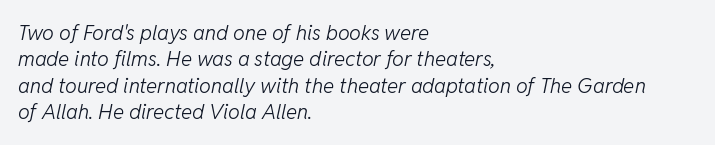
Caption: face not bold, strokes unweighted. Each new line begins a customary step beneath the previous one. Italic: yes, the glyphs are oblique. Tracking here is standard; glyphs follow each other at the usual distance. Horizontally, the lines are justified to the leading edge only.
